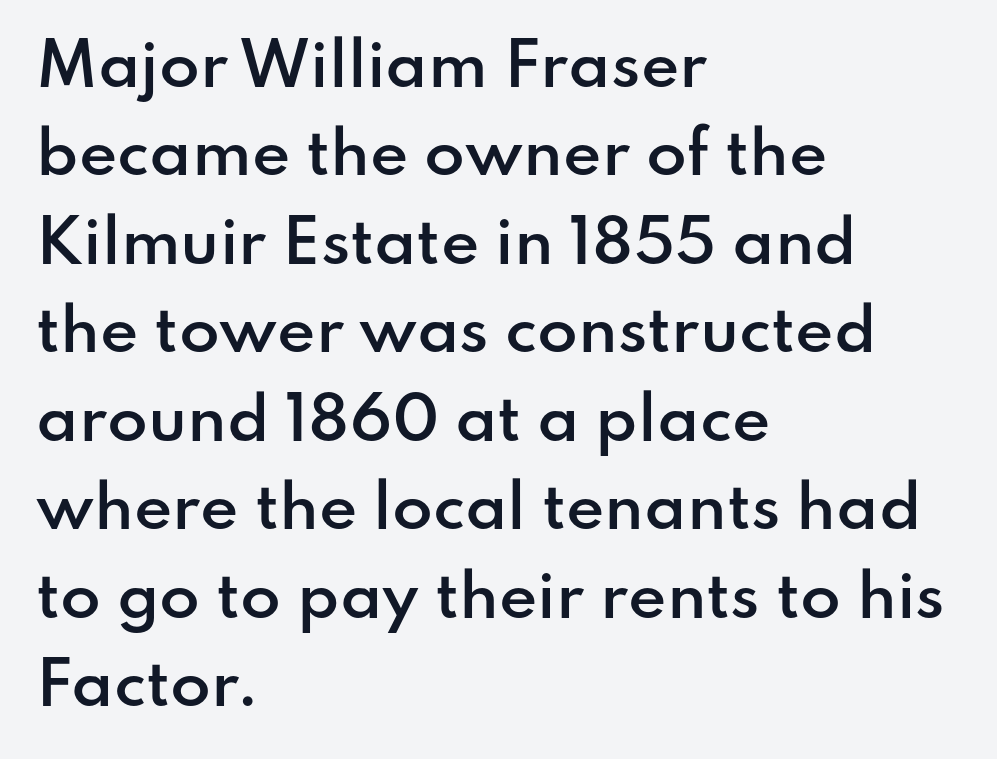
Check where the strokes stop: nothing finishes them off — pure sans. Unlike italic type, these characters show no tilt at all. Vertical spacing — default. No extra tracking has been applied to these lines. The characters look somewhat weighty, a semibold short of true bold. The letters advance in unequal steps, a hallmark of proportional type.
